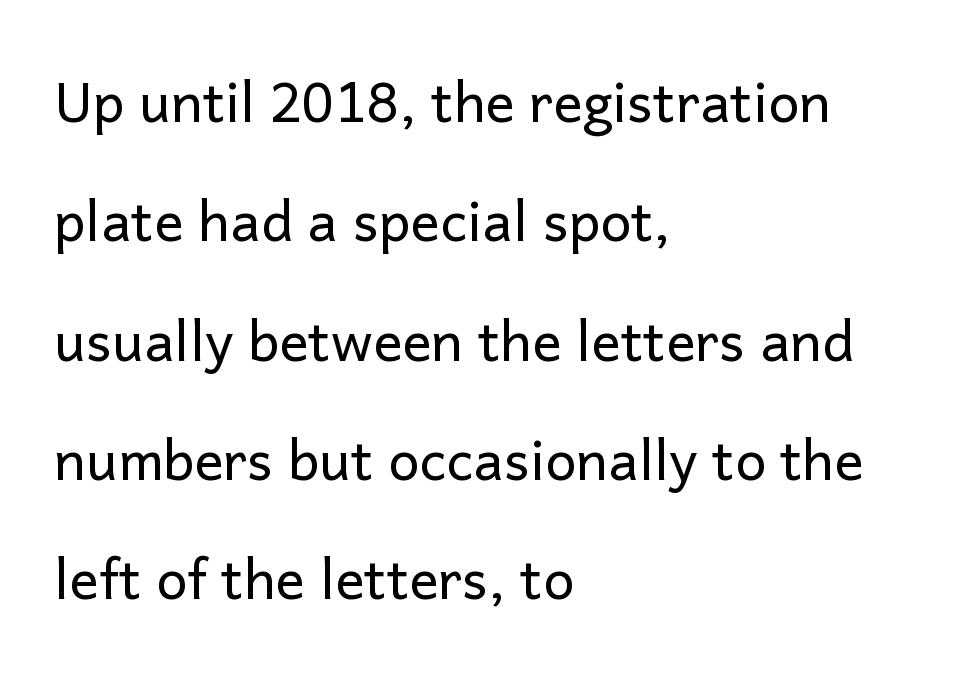
The rendering uses natural spacing where letterforms have individual widths. Italic: no, the glyphs are upright roman. Leading is clearly above the norm, producing a sparse column. Glance below the letters and you will spot only blank space. Each stroke keeps to a modest, everyday thickness or less.
